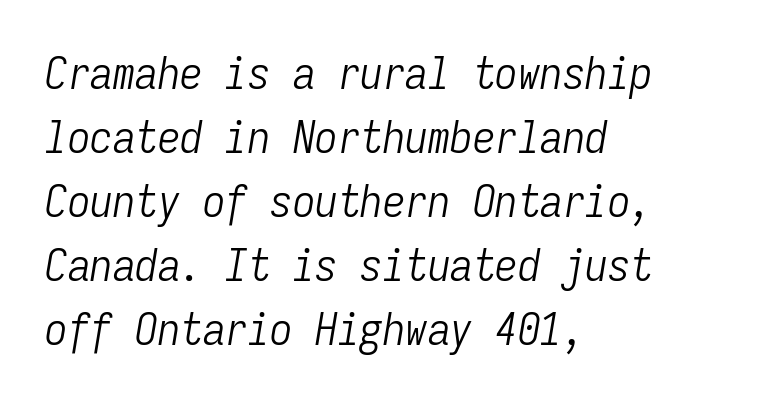
Horizontal alignment here is leftward, the default for most running prose. The face looks like a standard text weight, possibly lighter. These lines were composed using italics. Between one letter and the next there's only the usual sliver of space. A typesetter would call this leading conventional body-copy spacing. The letters march in equal steps, a hallmark of fixed-pitch type.
